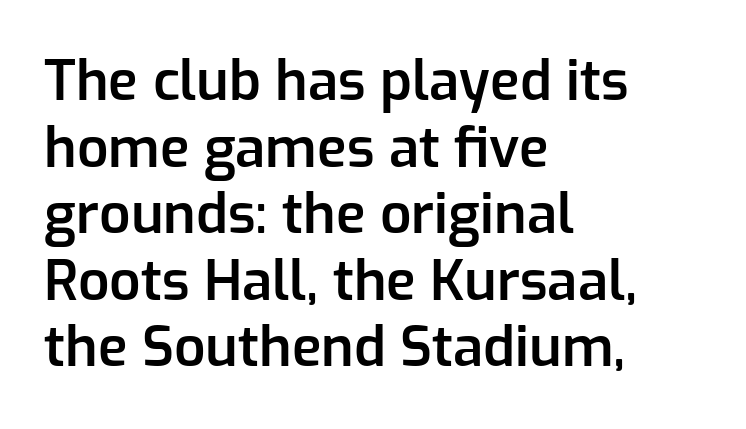
Q: Is the text bold? A: Semi-bold.
Q: Is the text italic (slanted)? A: No, it is upright.
Q: Is the typeface a serif or a sans-serif typeface? A: Sans-serif.
Q: Is the text underlined? A: No.
Q: How is the paragraph aligned? A: Left-aligned.
Q: Is the spacing between letters normal or unusually wide? A: Normal.
Q: Width (condensed, normal, or wide)? A: Normal.
Q: Stroke contrast? A: Low.
Q: x-height? A: Medium.
Q: Monospaced? A: No.
